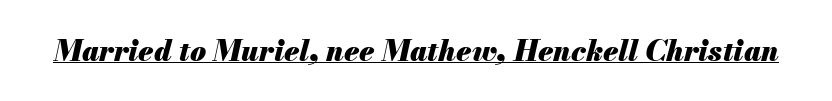
The image shows 29 px heavy type, italic (leaning right); set normal letter spacing, underlined; medium stroke contrast and a small x-height.
